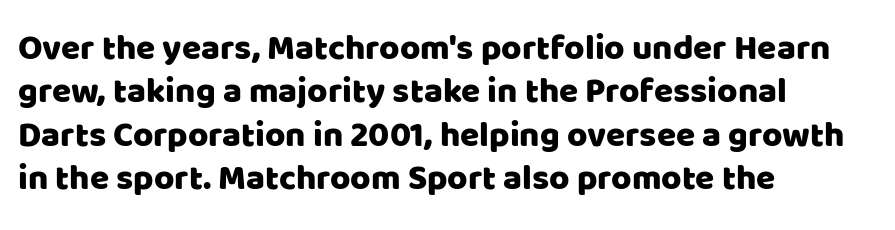
{"serif": "no", "italic": "no", "width": "normal", "stroke_contrast": "low", "x_height": "large", "monospaced": "no", "underline": "no", "align": "left", "line_spacing_ratio": 1.24, "letter_spacing": "normal", "letter_spacing_em": 0.0, "glyph_px": 35}
